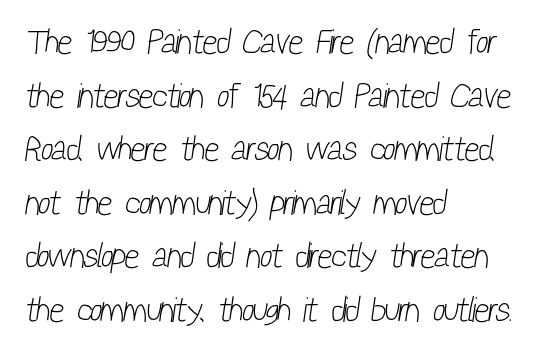
Q: Is the text bold? A: No.
Q: Is the typeface a serif or a sans-serif typeface? A: Sans-serif.
Q: Is the text underlined? A: No.
Q: How is the paragraph aligned? A: Left-aligned.
Q: Is the spacing between letters normal or unusually wide? A: Normal.
Q: Is the spacing between lines tight, normal or loose? A: Normal.
Q: Width (condensed, normal, or wide)? A: Condensed.
Q: Stroke contrast? A: Low.
Q: x-height? A: Medium.
Q: Monospaced? A: No.
